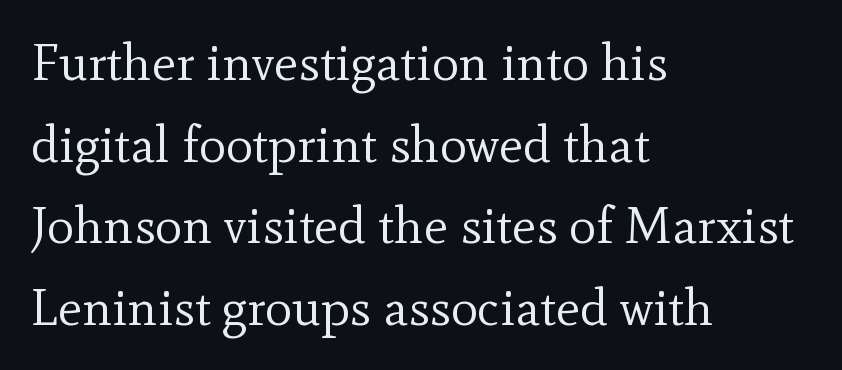
Q: Is the text bold? A: No.
Q: Is the text italic (slanted)? A: No, it is upright.
Q: Is the typeface a serif or a sans-serif typeface? A: Serif.
Q: Is the text underlined? A: No.
Q: How is the paragraph aligned? A: Left-aligned.
Q: Is the spacing between letters normal or unusually wide? A: Normal.
Q: Is the spacing between lines tight, normal or loose? A: Normal.
Q: Width (condensed, normal, or wide)? A: Normal.
Q: x-height? A: Small.
Q: Monospaced? A: No.
